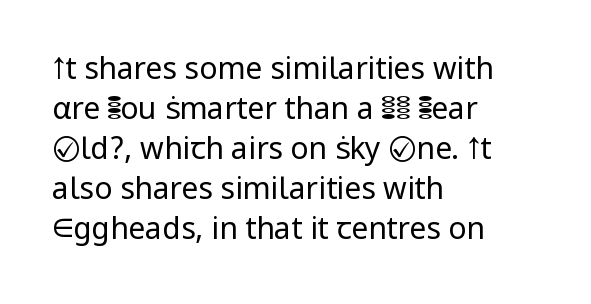
{"serif": "no", "italic": "no", "bold": "no", "weight": "regular", "width": "normal", "stroke_contrast": "low", "x_height": "medium", "monospaced": "no", "underline": "no", "align": "left", "line_spacing": "normal", "line_spacing_ratio": 1.33, "letter_spacing": "normal", "letter_spacing_em": 0.0, "glyph_px": 30}
